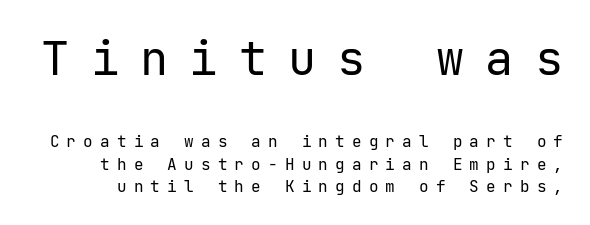
Q: Is the text bold? A: No.
Q: Is the text italic (slanted)? A: No, it is upright.
Q: Is the typeface a serif or a sans-serif typeface? A: Sans-serif.
Q: Is the text underlined? A: No.
Q: Is the spacing between letters normal or unusually wide? A: Unusually wide.
Q: Is the spacing between lines tight, normal or loose? A: Normal.
Q: Which block of text is set in a larger size, the first (top) or the second (bottom)? A: The first (top) one.
Q: Width (condensed, normal, or wide)? A: Normal.
Q: Stroke contrast? A: Low.
Q: x-height? A: Medium.
